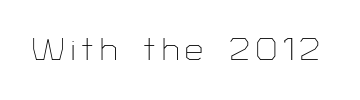
Q: Is the text bold? A: No.
Q: Is the text italic (slanted)? A: No, it is upright.
Q: Is the typeface a serif or a sans-serif typeface? A: Sans-serif.
Q: Is the text underlined? A: No.
Q: Is the spacing between letters normal or unusually wide? A: Unusually wide.
Q: Width (condensed, normal, or wide)? A: Normal.
Q: Stroke contrast? A: Low.
Q: x-height? A: Medium.
Q: Monospaced? A: No.
